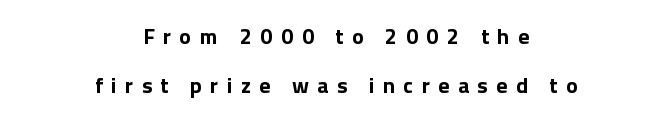
Q: Is the text bold? A: Yes.
Q: Is the text italic (slanted)? A: No, it is upright.
Q: Is the text underlined? A: No.
Q: How is the paragraph aligned? A: Centered.
Q: Is the spacing between letters normal or unusually wide? A: Unusually wide.
Q: Is the spacing between lines tight, normal or loose? A: Loose.
